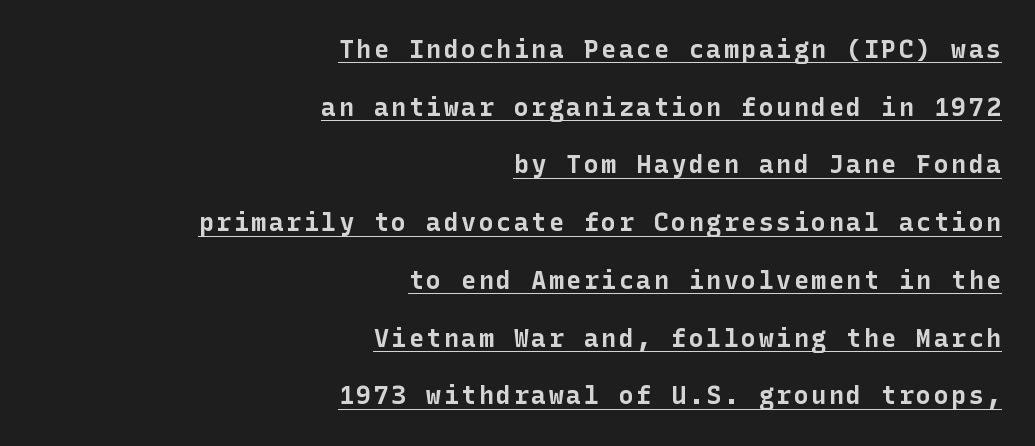
Q: Is the text bold? A: Yes.
Q: Is the text italic (slanted)? A: No, it is upright.
Q: Is the text underlined? A: Yes.
Q: How is the paragraph aligned? A: Right-aligned.
Q: Is the spacing between lines tight, normal or loose? A: Loose.
